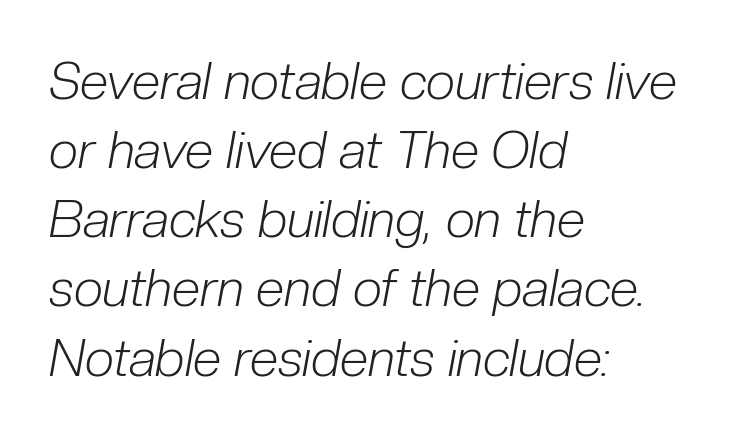
{"italic": "yes", "lean": "right", "slant_degrees": 10, "bold": "no", "weight": "light", "width": "condensed", "stroke_contrast": "low", "x_height": "medium", "monospaced": "no", "underline": "no", "align": "left", "line_spacing": "normal", "line_spacing_ratio": 1.33, "letter_spacing": "normal", "letter_spacing_em": 0.0, "glyph_px": 52}
